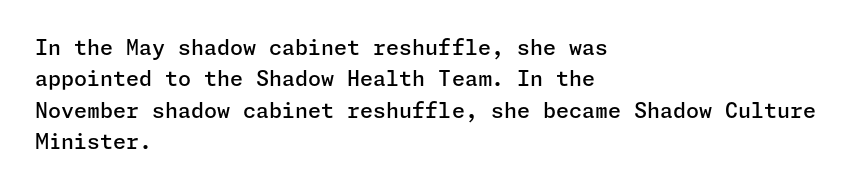
The glyphs have the mass of a demibold cut, below bold. The compositor pushed each line to the left boundary. The passage shown is not underscored anywhere. Caption: standard tracking, unaltered. Reading down the column, the eye jumps a familiar distance to each next line. The axis of the letterforms is exactly vertical.
